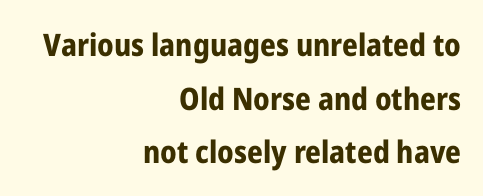
Is this a fixed-width face? No — the glyphs have proportional, varying widths. Observe the ordinary spacing: letters are neighbours, not strangers. The letters carry no serifs — their stems end cleanly without finishing strokes. You can tell it's not italic because the verticals are truly vertical. The area under the type is left untouched.
